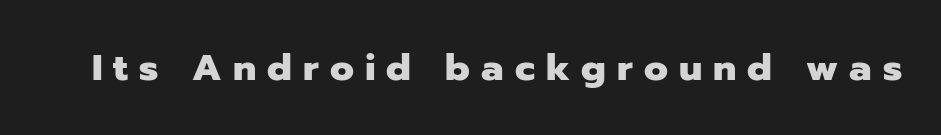
{"serif": "no", "italic": "no", "bold": "yes", "weight": "heavy", "width": "normal", "stroke_contrast": "low", "x_height": "medium", "monospaced": "no", "underline": "no", "letter_spacing": "wide", "letter_spacing_em": 0.3, "glyph_px": 37}
